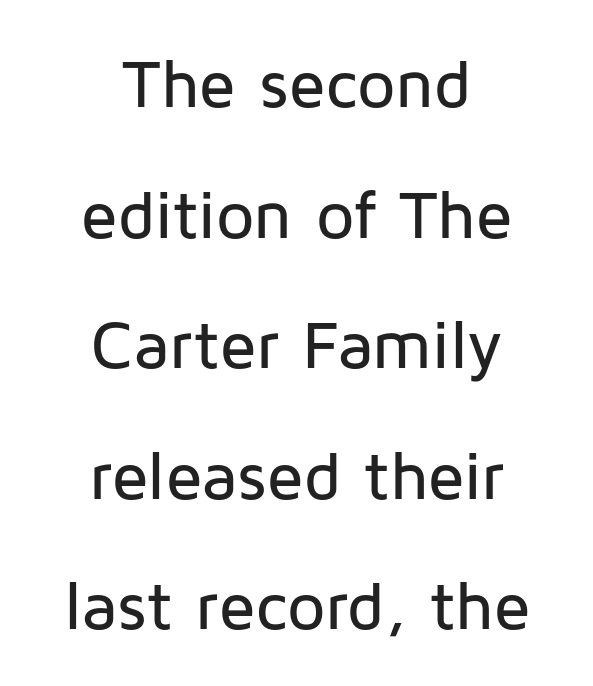
The compositor balanced each line on the midline. Observe the absence of serifs on each vertical stroke in this sample. Rule under the text: the space is simply empty. Loosely led — the rows are spread out.
